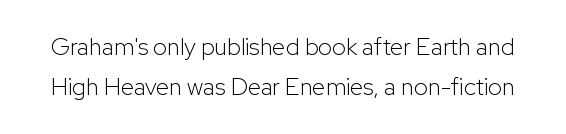
{"italic": "no", "bold": "no", "underline": "no", "line_spacing": "normal", "line_spacing_ratio": 1.68, "letter_spacing": "normal", "letter_spacing_em": 0.0, "glyph_px": 24}
